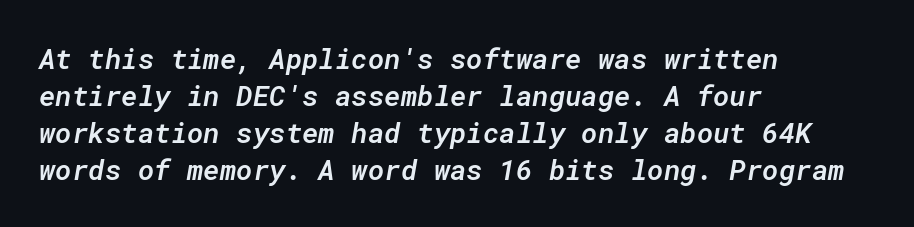
The tracking reads as untouched default to a designer's eye. Whoever set this chose a conventional vertical rhythm. Style check: oblique. Here the designer chose a console-style face with uniform glyph widths. Has an underline been added? It has not.
